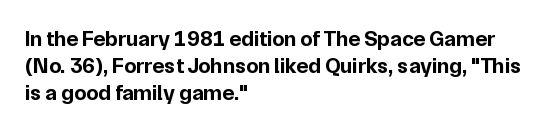
The setting favours the left margin, as ordinary paragraphs usually do. The strip under each line holds only bare page. Every letter is thick-stroked: bold, no question. In terms of posture, this sample is upright. Is the letter spacing exaggerated? No — it looks like the ordinary default.
